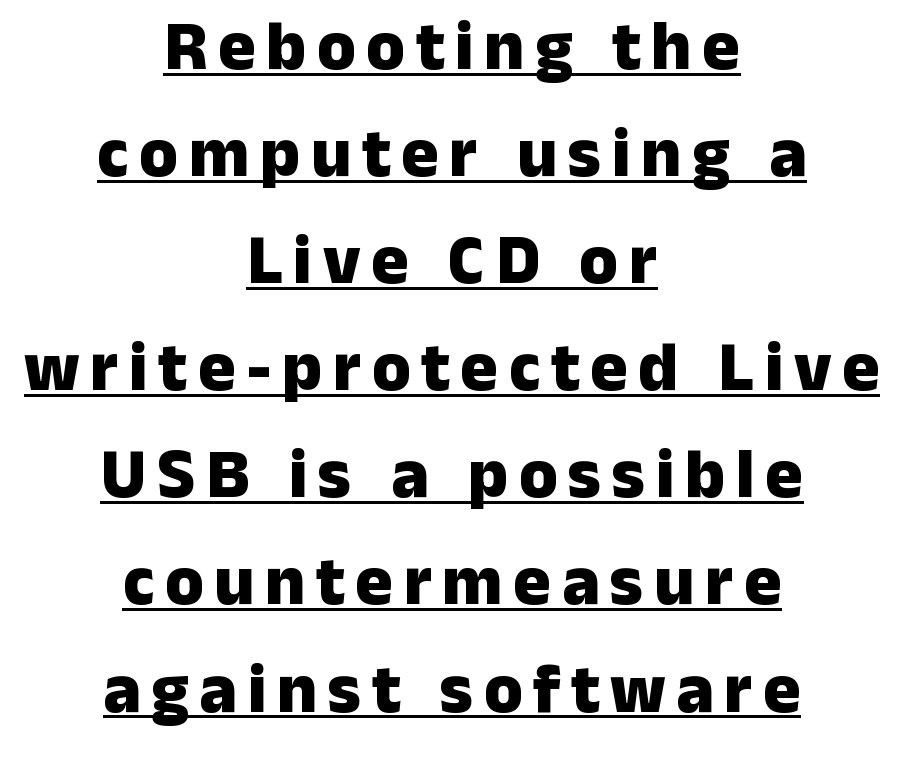
Q: Is the text bold? A: Yes.
Q: Is the text italic (slanted)? A: No, it is upright.
Q: Is the typeface a serif or a sans-serif typeface? A: Sans-serif.
Q: Is the text underlined? A: Yes.
Q: How is the paragraph aligned? A: Centered.
Q: Is the spacing between lines tight, normal or loose? A: Normal.
Q: Width (condensed, normal, or wide)? A: Normal.
Q: Stroke contrast? A: Low.
Q: x-height? A: Medium.
Q: Monospaced? A: No.
